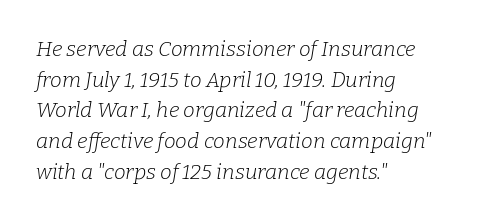
The image shows 21 px text type, italic (leaning right); set left-aligned, normal line spacing (1.46x), normal letter spacing, not underlined.
